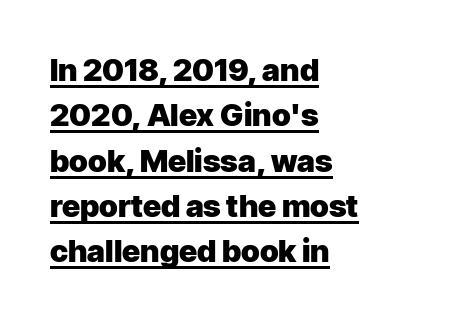
Check the space under the baseline: a stroke is drawn there. Character widths vary here, with narrow letters taking less room than wide ones. You can tell it's not italic because the verticals are truly vertical. Each glyph is drawn with heavy, bold strokes. Is there much room between lines? A standard amount, neither cramped nor airy. Classification — sans serif.
